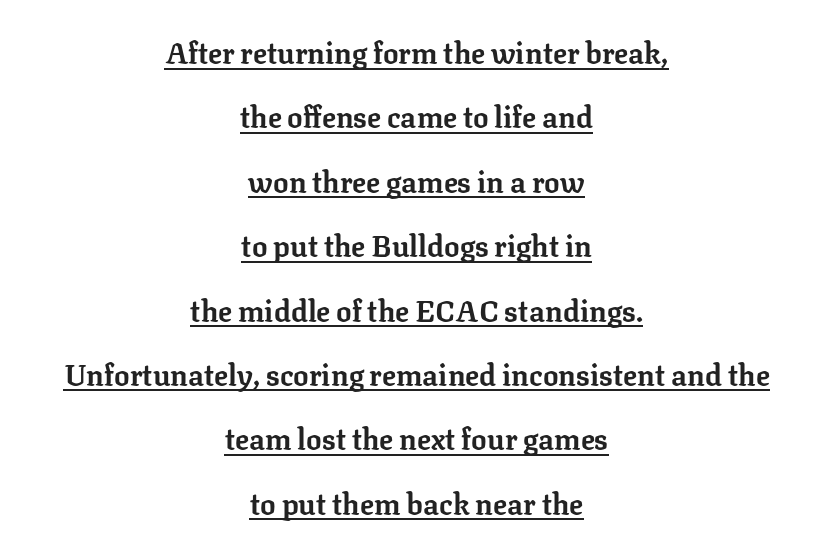
Here the designer chose a conventional face with non-uniform glyph widths. Centered paragraph, ragged on both sides. Honestly, the underline is the first thing you notice here. Typesetter's note: full bold, strokes at maximum text heaviness. Compared with typical paragraphs, the rows here are farther apart.
